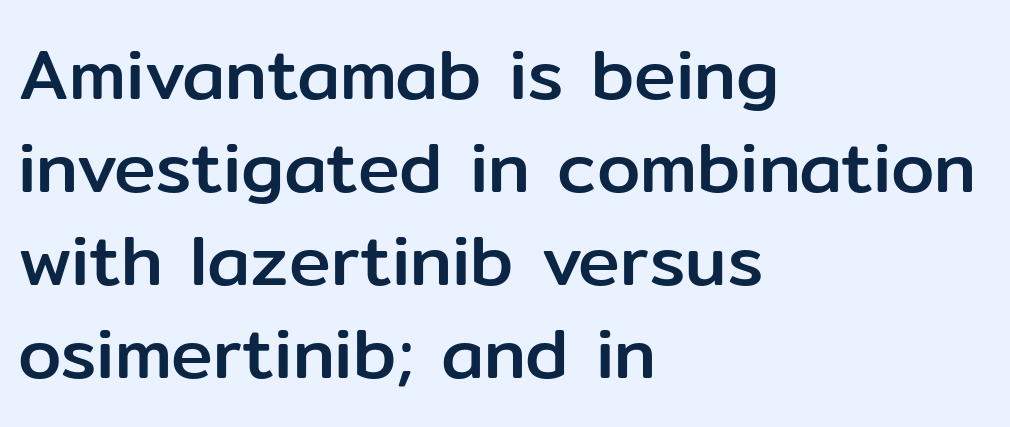
{"serif": "no", "italic": "no", "width": "normal", "stroke_contrast": "low", "x_height": "medium", "monospaced": "no", "underline": "no", "align": "left", "line_spacing": "normal", "line_spacing_ratio": 1.33, "letter_spacing": "normal", "letter_spacing_em": 0.0, "glyph_px": 70}
